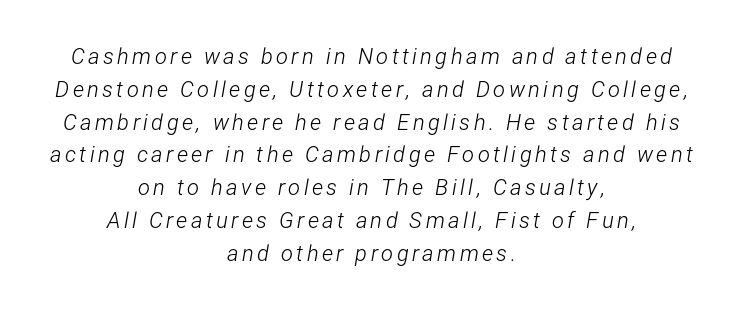
This sample is center-justified, so both line endings float freely. The letters are slanted; this is an italic face. Glance below the letters and you will spot only blank space. The lines sit at an ordinary, default distance from one another. Each stroke keeps to a modest, everyday thickness or less.
